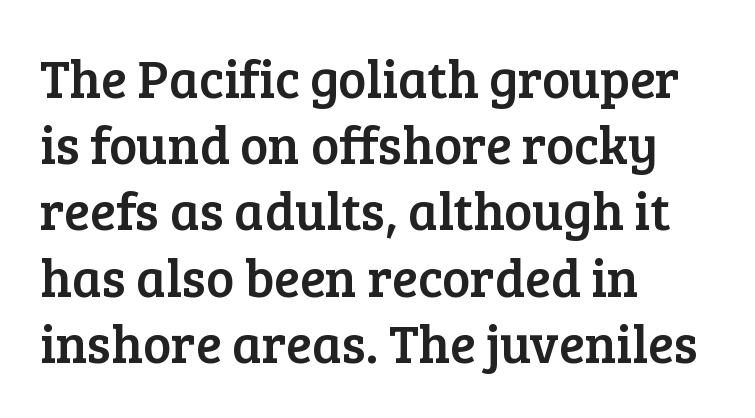
This sample uses a serif face. Regular leading. No word sits above an underline. Each word holds together tightly as a unit, with standard inter-letter gaps. The passage is arranged the way most books set body copy — flush left. When letters stand straight like this, we call the style roman or upright.
